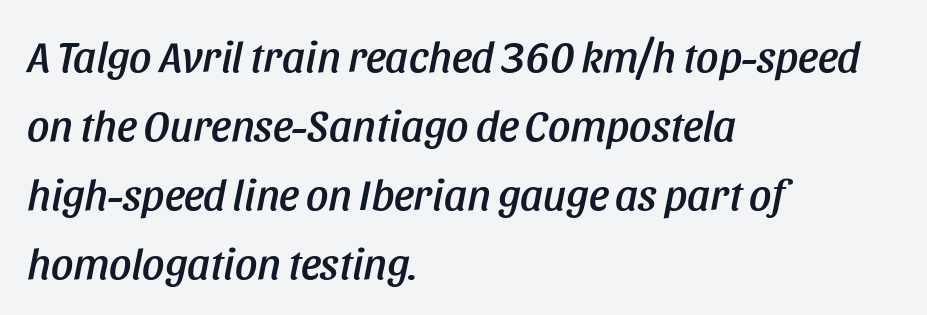
The image shows 44 px condensed type, italic (leaning right); set left-aligned, normal line spacing (1.57x), normal letter spacing, not underlined; low stroke contrast and a large x-height.
